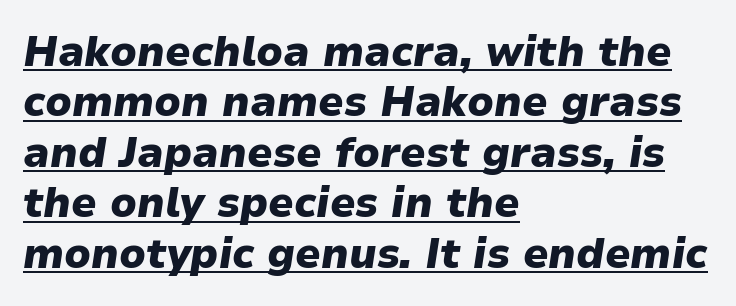
{"italic": "yes", "lean": "right", "slant_degrees": 9, "bold": "yes", "weight": "heavy", "width": "normal", "stroke_contrast": "low", "x_height": "medium", "monospaced": "no", "underline": "yes", "align": "left", "line_spacing_ratio": 1.2, "letter_spacing": "normal", "letter_spacing_em": 0.0, "glyph_px": 42}
